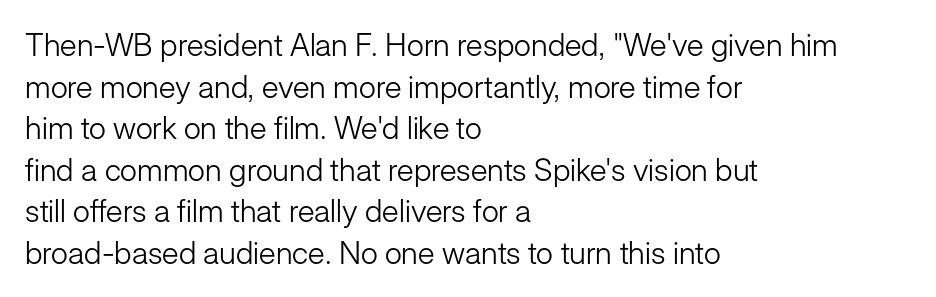
The image shows 31 px light sans-serif type, upright; set left-aligned, normal line spacing (1.34x), normal letter spacing, not underlined; low stroke contrast and a medium x-height.
